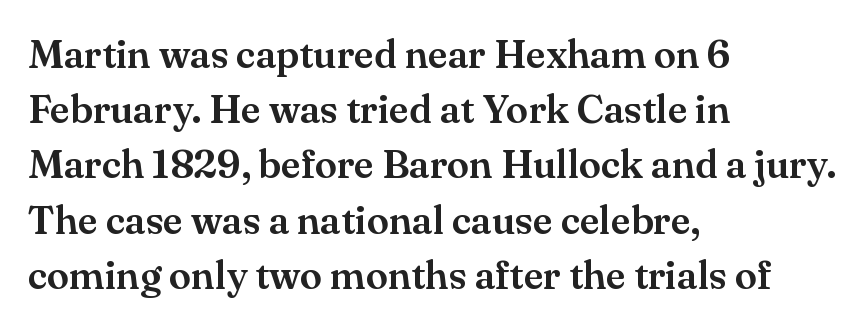
{"serif": "yes", "italic": "no", "width": "normal", "stroke_contrast": "medium", "x_height": "small", "monospaced": "no", "underline": "no", "align": "left", "line_spacing": "normal", "line_spacing_ratio": 1.38, "letter_spacing": "normal", "letter_spacing_em": 0.0, "glyph_px": 40}
